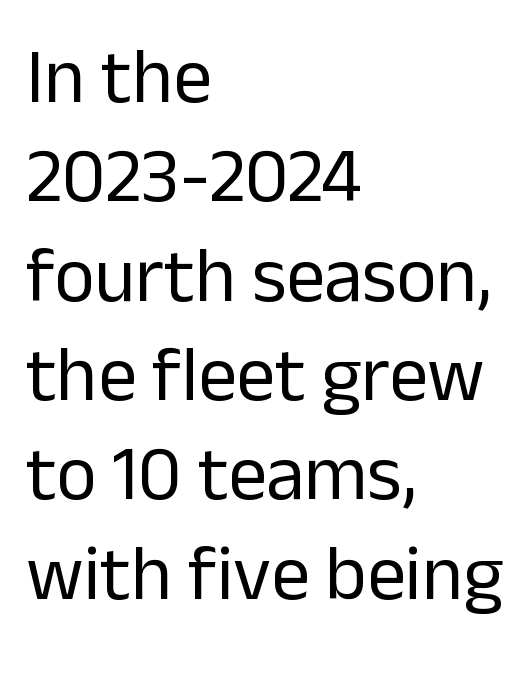
Reading down the column, the eye jumps a familiar distance to each next line. Weight: not bold — regular or lighter. You can tell it's not italic because the verticals are truly vertical. Quick note: underline off.
